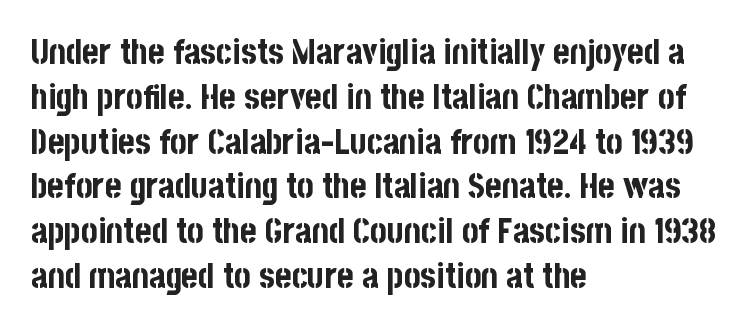
Summary of vertical rhythm: regular, with standard interline spacing. No italicization has been applied; the sample stays upright. This sample is left-justified, so line endings fall wherever the words run out. Type without underlining. Nothing unusual about the tracking: characters are spaced as the font intends. Character widths vary here, with narrow letters taking less room than wide ones.
